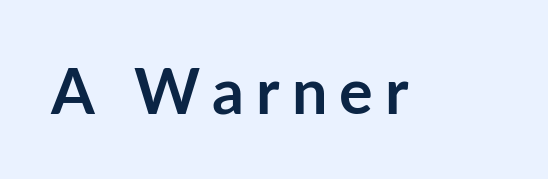
The image shows 63 px semibold sans-serif type, upright; set not underlined; low stroke contrast and a medium x-height.
